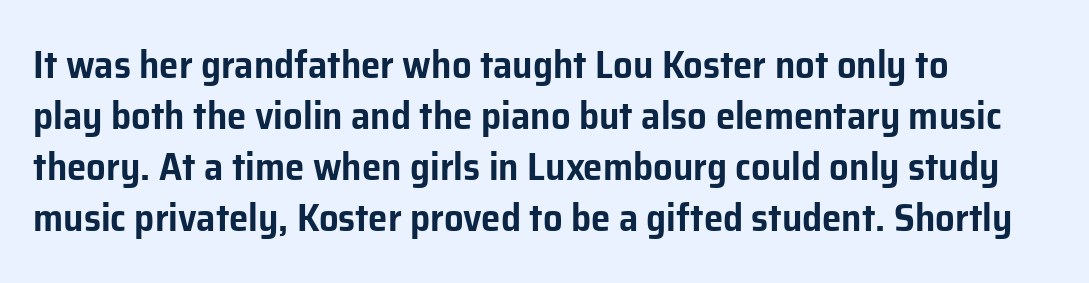
Look at the tracking — it's just the regular setting, nothing added. Line starts are locked; line ends wander. The passage shown is typeset with a sans-serif family. Words float on clear page, feet unadorned. Each letter keeps its own natural width here, so spacing adapts to shape.
